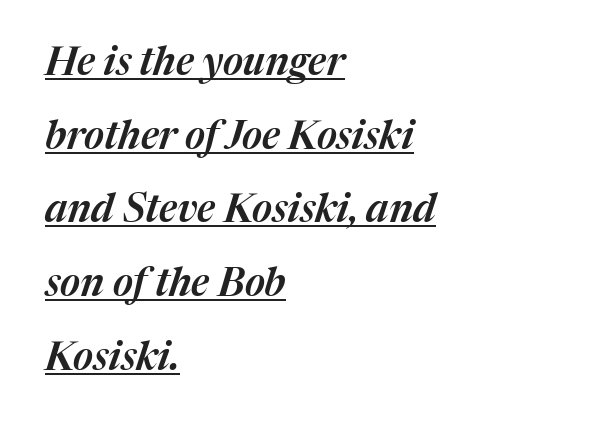
The image shows 39 px text type, italic (leaning right); set left-aligned, line spacing 1.89x, normal letter spacing, underlined; medium stroke contrast and a medium x-height.
